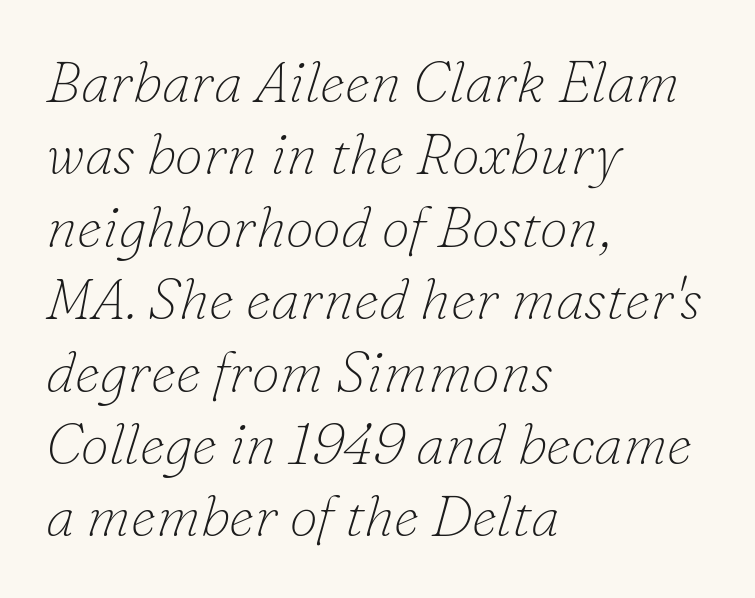
{"serif": "yes", "italic": "yes", "lean": "right", "slant_degrees": 16, "bold": "no", "weight": "thin", "width": "normal", "stroke_contrast": "low", "x_height": "small", "monospaced": "no", "underline": "no", "align": "left", "line_spacing": "normal", "line_spacing_ratio": 1.27, "letter_spacing": "normal", "letter_spacing_em": 0.0, "glyph_px": 57}
